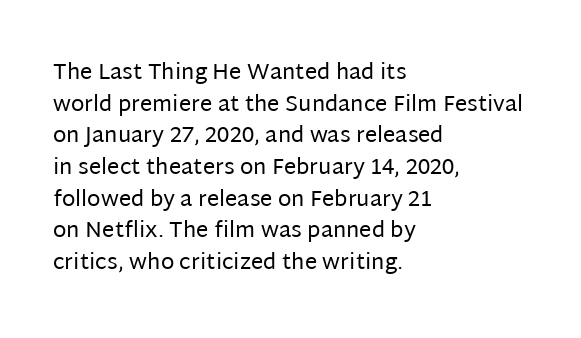
The image shows 22 px text type, upright; set left-aligned, normal line spacing (1.44x), normal letter spacing, not underlined.
